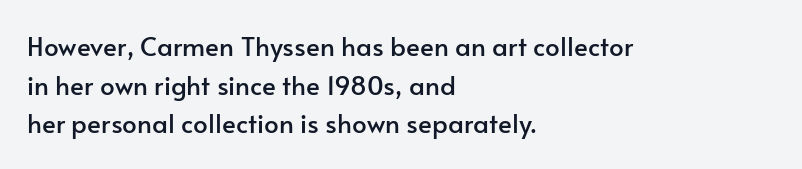
If you measured baseline to baseline, you'd find a middling distance. The line texture is even and compact thanks to regular tracking. Descender tails drop into unmarked territory. Posture: upright roman. Horizontally, the lines are justified to the leading edge only.
